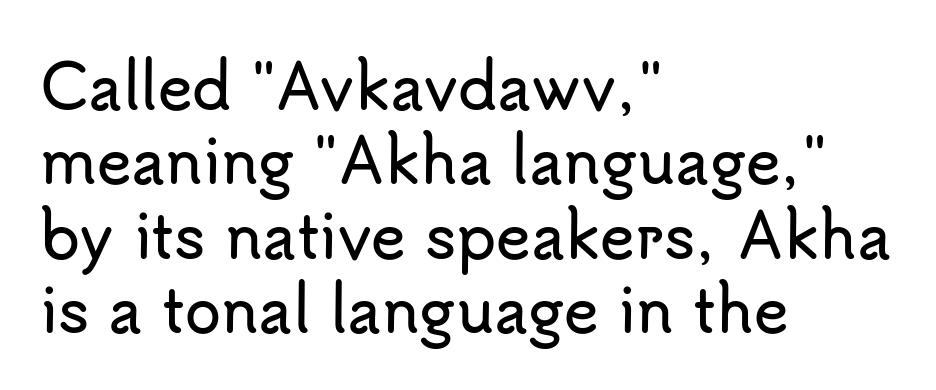
{"serif": "no", "italic": "no", "width": "normal", "stroke_contrast": "low", "x_height": "small", "monospaced": "no", "underline": "no", "align": "left", "line_spacing": "normal", "line_spacing_ratio": 1.26, "letter_spacing": "normal", "letter_spacing_em": 0.0, "glyph_px": 59}
